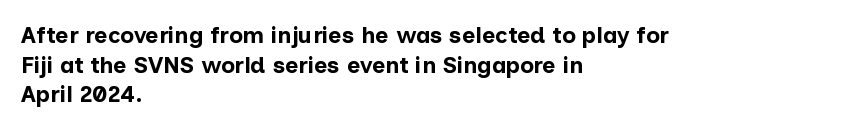
Q: Is the text bold? A: Yes.
Q: Is the text italic (slanted)? A: No, it is upright.
Q: Is the text underlined? A: No.
Q: How is the paragraph aligned? A: Left-aligned.
Q: Is the spacing between letters normal or unusually wide? A: Normal.
Q: Is the spacing between lines tight, normal or loose? A: Normal.
